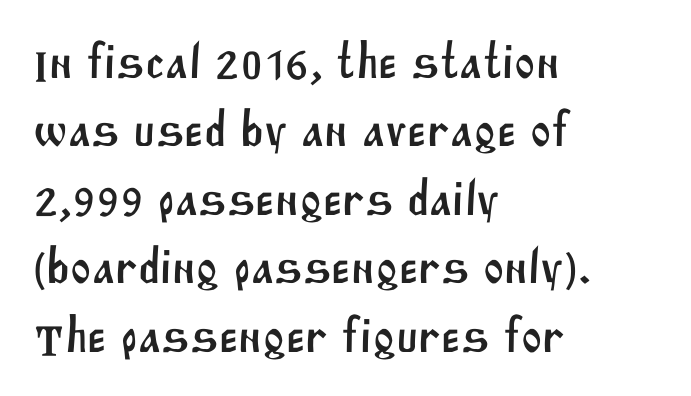
Visually the block forms a straight wall on the left and a jagged coastline on the right. What kind of face is this? One without serifs — a sans. The block of text has a typical density, with ordinary space between rows. The zone under the glyphs is completely vacant. Each letter keeps its own natural width here, so spacing adapts to shape. There is no visible air inserted between adjacent glyphs.
